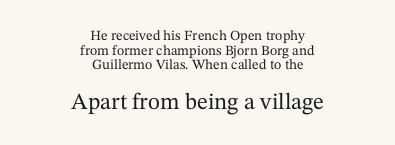
The image shows 23 px text type, upright; set centered, tight line spacing (1.04x), normal letter spacing, not underlined; the second (bottom) block is 1.64x larger.
